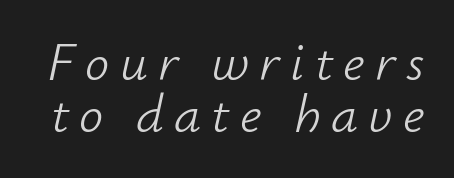
The strokes carry an ordinary text weight at most. The specimen reads as italic at a glance. Character widths vary here, with narrow letters taking less room than wide ones. The words here are not underlined. Successive baselines arrive quickly, one right under another.
